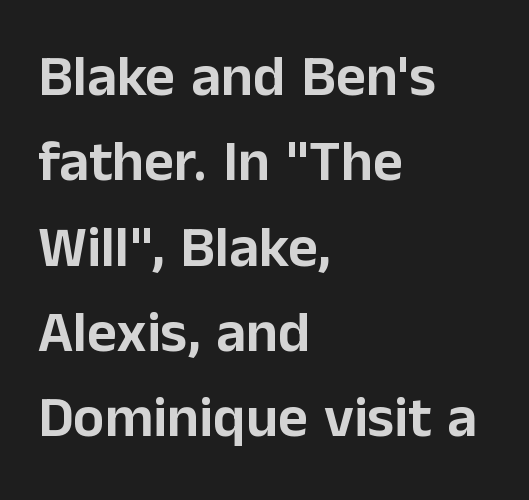
Q: Is the text italic (slanted)? A: No, it is upright.
Q: Is the typeface a serif or a sans-serif typeface? A: Sans-serif.
Q: Is the text underlined? A: No.
Q: How is the paragraph aligned? A: Left-aligned.
Q: Is the spacing between letters normal or unusually wide? A: Normal.
Q: Is the spacing between lines tight, normal or loose? A: Normal.
Q: Width (condensed, normal, or wide)? A: Normal.
Q: Stroke contrast? A: Low.
Q: x-height? A: Medium.
Q: Monospaced? A: No.
